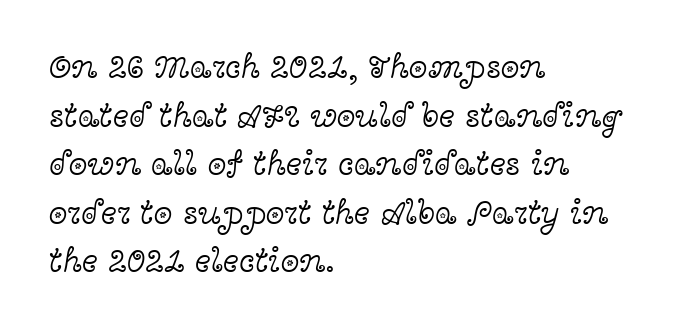
The image shows 34 px light, wide serif type, upright; set left-aligned, normal line spacing (1.43x), normal letter spacing, not underlined; a medium x-height.
